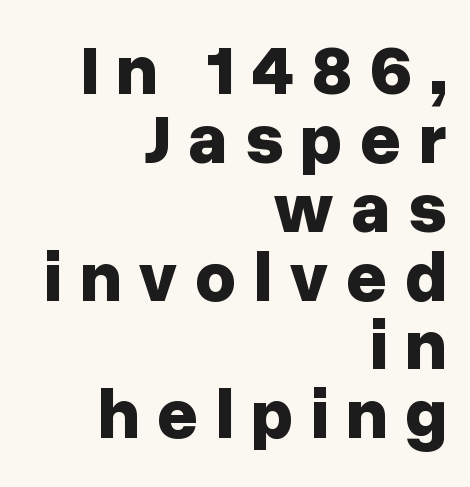
The image shows 71 px bold sans-serif type, upright; set right-aligned, tight line spacing (0.97x), unusually wide letter spacing (+0.24 em), not underlined; low stroke contrast and a medium x-height.
